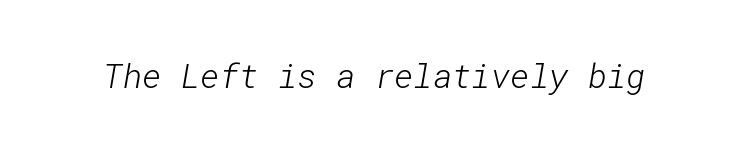
Inter-character spacing is left at the font's built-in metrics. The baseline area is clear. Stem width sits at or under what a default text font uses. Are there feet on the stems? There aren't — it's a sans.
